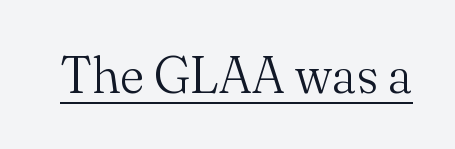
Honestly, the underline is the first thing you notice here. A typesetter would mark this as roman, not italic. Think of a printed novel: that variable character pitch is what you see here. The type family on display is of the serif kind. The horizontal fit of the characters is conventional and even.
